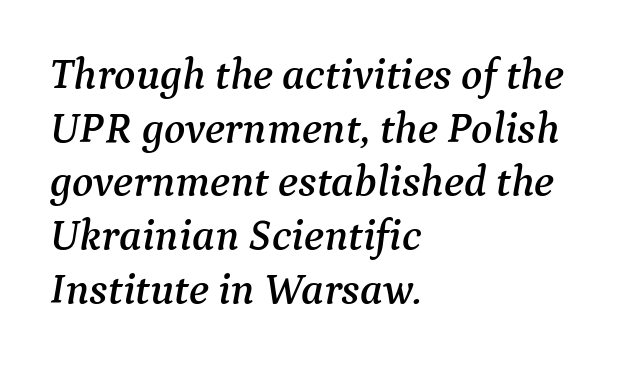
The image shows 44 px serif type, italic (leaning right); set left-aligned, line spacing 1.22x, normal letter spacing, not underlined; medium stroke contrast and a medium x-height.
